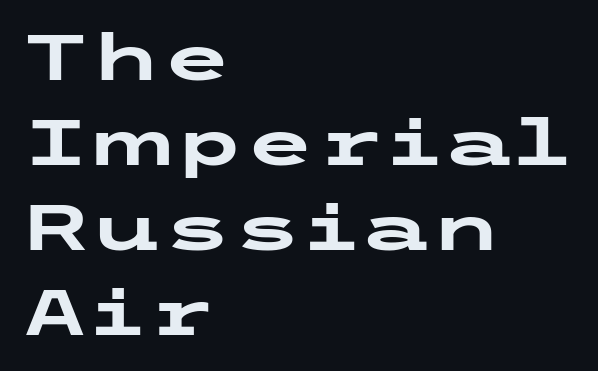
The image shows 64 px heavy, wide sans-serif type, upright; set left-aligned, normal line spacing (1.33x), normal letter spacing, not underlined; low stroke contrast and a medium x-height.
